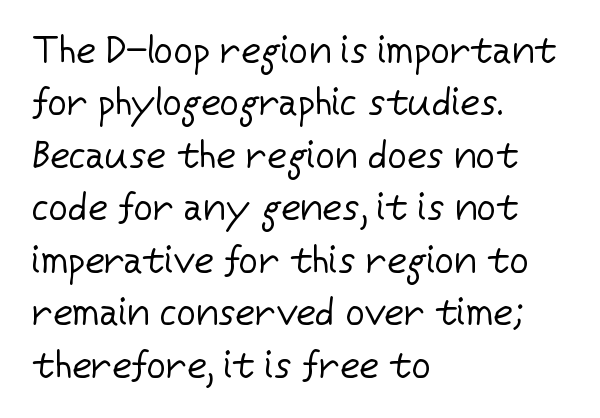
{"serif": "no", "italic": "no", "bold": "no", "weight": "regular", "width": "normal", "stroke_contrast": "low", "x_height": "medium", "monospaced": "no", "underline": "no", "align": "left", "line_spacing": "normal", "line_spacing_ratio": 1.38, "letter_spacing": "normal", "letter_spacing_em": 0.0, "glyph_px": 38}
